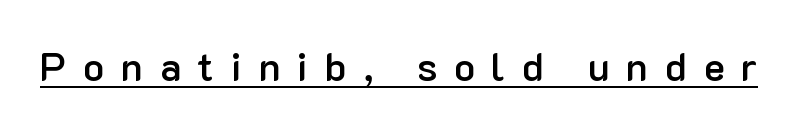
The image shows 39 px semibold sans-serif type, upright; set unusually wide letter spacing (+0.43 em), underlined; low stroke contrast and a medium x-height.
